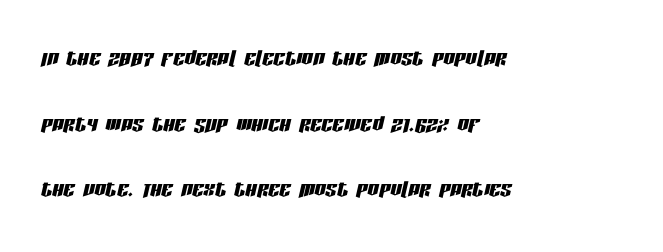
{"italic": "yes", "lean": "right", "slant_degrees": 13, "width": "condensed", "stroke_contrast": "low", "x_height": "large", "monospaced": "no", "underline": "no", "align": "left", "line_spacing": "loose", "line_spacing_ratio": 2.34, "letter_spacing": "normal", "letter_spacing_em": 0.0, "glyph_px": 28}
